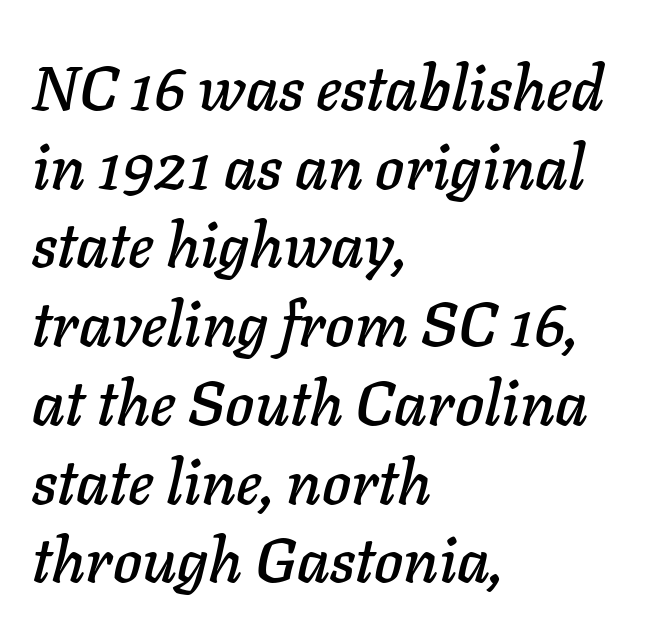
{"italic": "yes", "lean": "right", "slant_degrees": 11, "width": "normal", "stroke_contrast": "low", "x_height": "medium", "monospaced": "no", "underline": "no", "align": "left", "line_spacing": "normal", "line_spacing_ratio": 1.27, "letter_spacing": "normal", "letter_spacing_em": 0.0, "glyph_px": 62}
